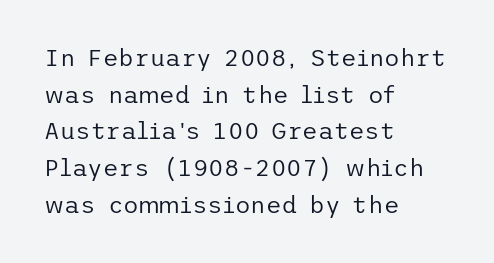
Standard letterfit; no display-style spreading of the glyphs. No chunkiness to these letters — they're not bold. This is roman type, the default non-slanted kind. Does the copy run flush right? No — it runs flush left.
